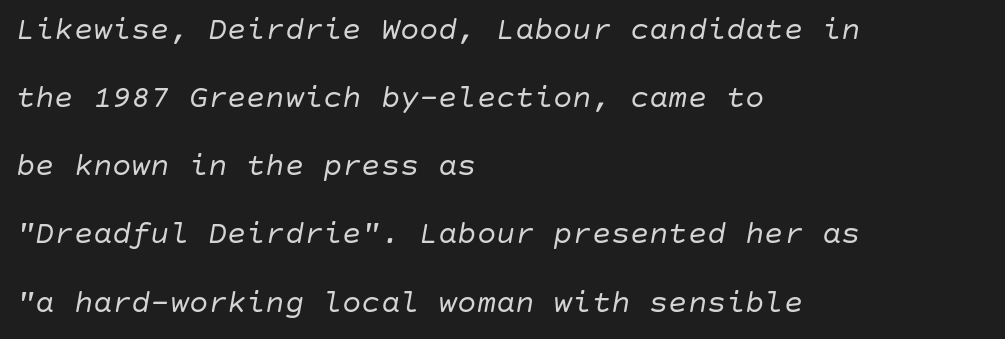
{"italic": "yes", "lean": "right", "slant_degrees": 10, "bold": "no", "weight": "regular", "width": "normal", "stroke_contrast": "low", "x_height": "large", "underline": "no", "align": "left", "line_spacing": "loose", "line_spacing_ratio": 2.13, "letter_spacing": "normal", "letter_spacing_em": 0.0, "glyph_px": 32}
